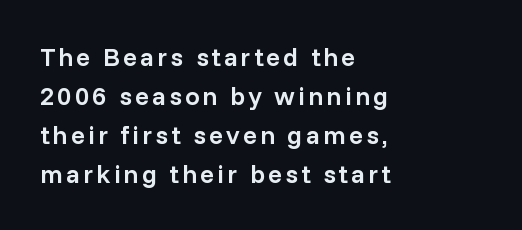
Vertical strokes here are truly vertical. The gap between lines stays unmarked. Horizontally, the lines are justified to the leading edge only. The typesetting leans somewhat heavy: a semibold.
